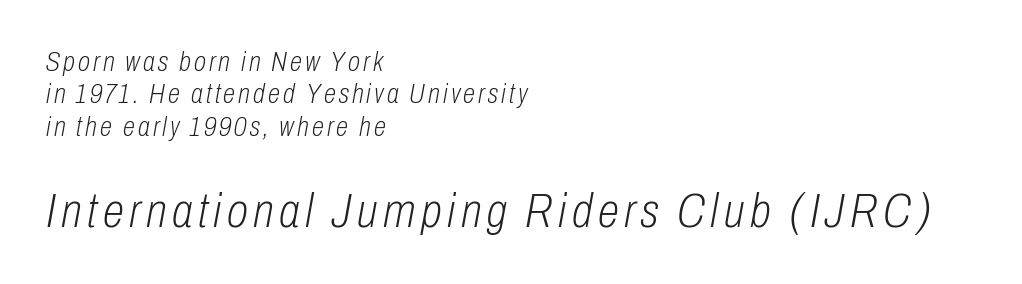
Line starts are locked; line ends wander. Clear beneath every line of the passage. Is the stroke heavy? The answer is a plain regular-or-lighter. Reading top to bottom, the characters get bigger at the block break.
